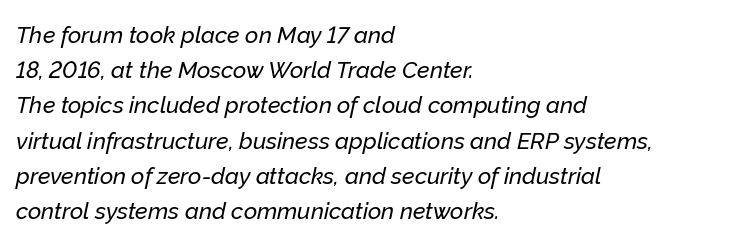
The image shows 23 px text type, italic (leaning right); set left-aligned, normal line spacing (1.53x), normal letter spacing, not underlined.
